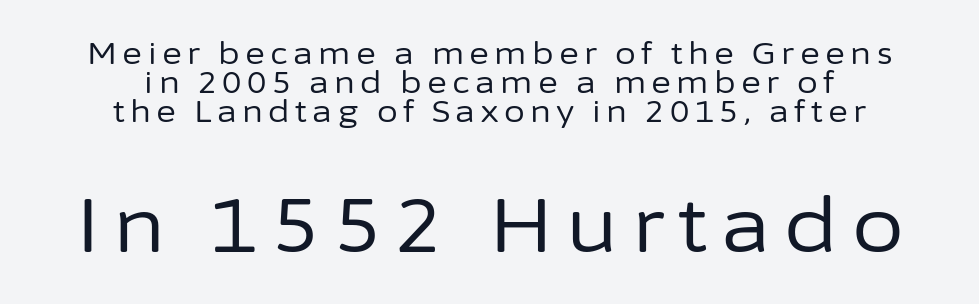
The image shows 75 px regular-weight sans-serif type, upright; set centered, tight line spacing (0.96x), not underlined; the second (bottom) block is 2.5x larger; low stroke contrast and a medium x-height.
